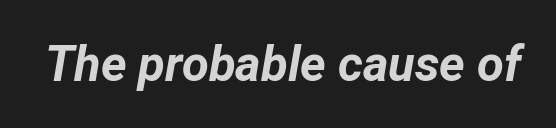
Each letter keeps its own natural width here, so spacing adapts to shape. Style check: oblique. Summary of weight: heavy, a full bold. The tracking reads as untouched default to a designer's eye. Beneath every word, the page is bare.
